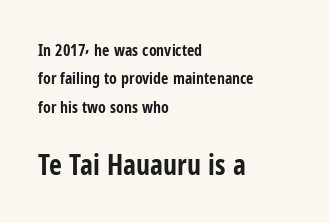
{"serif": "no", "italic": "no", "bold": "yes", "weight": "bold", "width": "condensed", "stroke_contrast": "low", "x_height": "medium", "monospaced": "no", "underline": "no", "align": "left", "line_spacing_ratio": 1.77, "letter_spacing": "normal", "letter_spacing_em": 0.0, "larger_block": "second", "size_ratio": 1.75, "glyph_px": 28}
